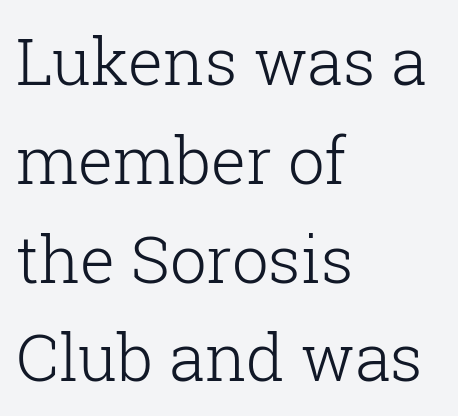
The image shows 65 px light serif type, upright; set left-aligned, normal line spacing (1.52x), normal letter spacing, not underlined; low stroke contrast and a medium x-height.
